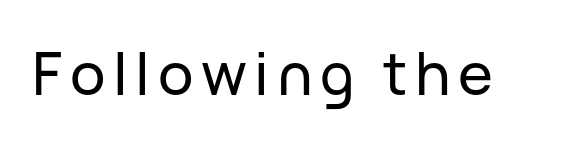
Type style note: lacks serifs. Lines of text with bare space underneath. Each letter keeps its own natural width here, so spacing adapts to shape. Tall strokes in this sample are plumb rather than angled.
